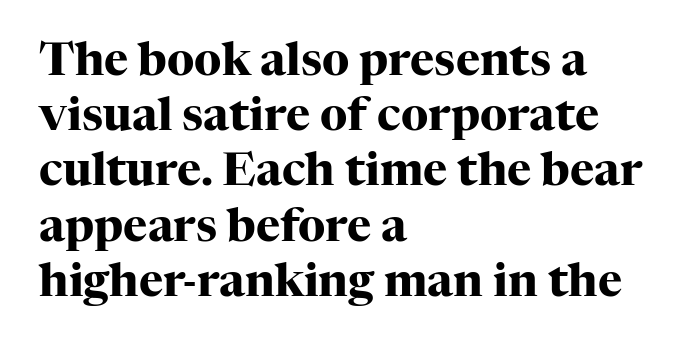
Looks like regular typesetting: each glyph gets only the width it needs. The passage is arranged the way most books set body copy — flush left. Serifs: yes, visible at the terminals of the letterforms. Any mark beneath the type? The region is blank.
